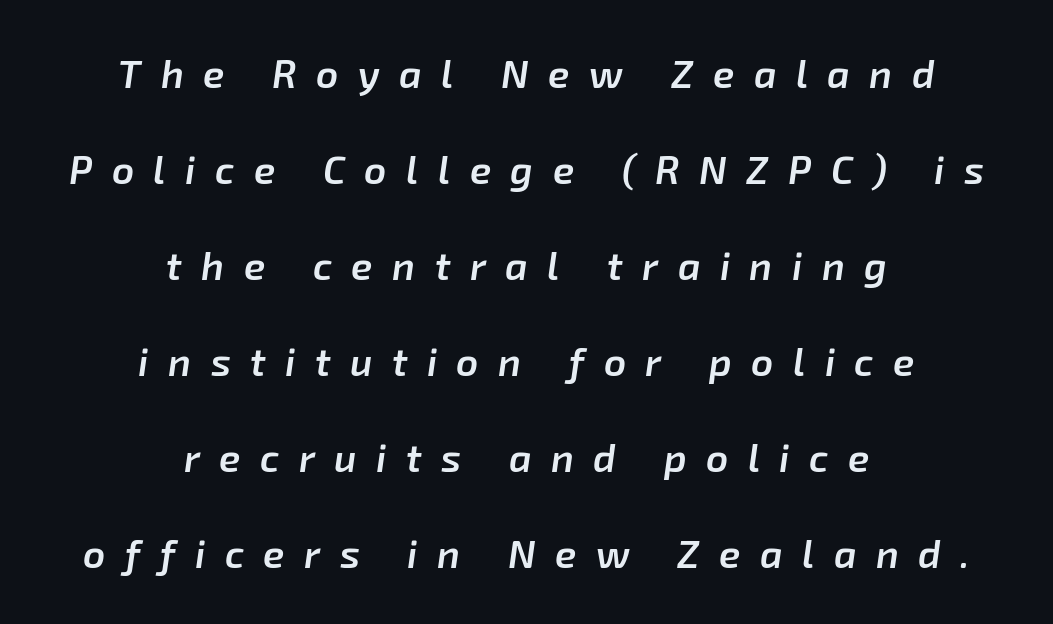
The typesetting leans somewhat heavy: a semibold. Glance below the letters and you will spot only blank space. Looks like regular typesetting: each glyph gets only the width it needs. Vertical spacing — loose.
